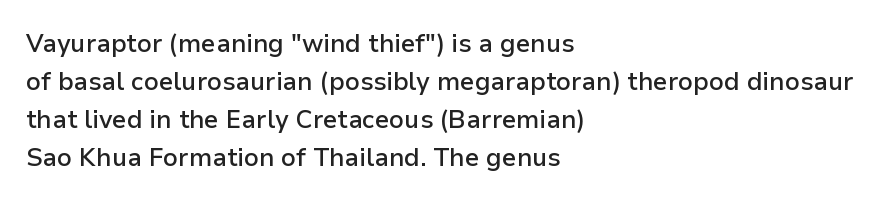
{"italic": "no", "bold": "semi", "underline": "no", "align": "left", "line_spacing": "normal", "line_spacing_ratio": 1.52, "letter_spacing": "normal", "letter_spacing_em": 0.0, "glyph_px": 25}
